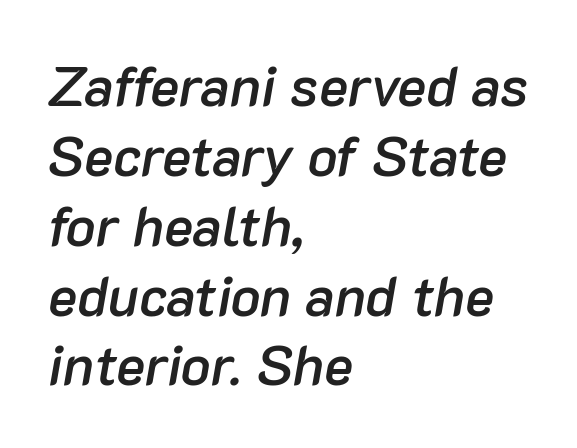
{"italic": "yes", "lean": "right", "slant_degrees": 10, "bold": "semi", "weight": "semibold", "width": "normal", "stroke_contrast": "low", "x_height": "medium", "monospaced": "no", "underline": "no", "align": "left", "line_spacing": "normal", "line_spacing_ratio": 1.27, "letter_spacing": "normal", "letter_spacing_em": 0.0, "glyph_px": 55}
